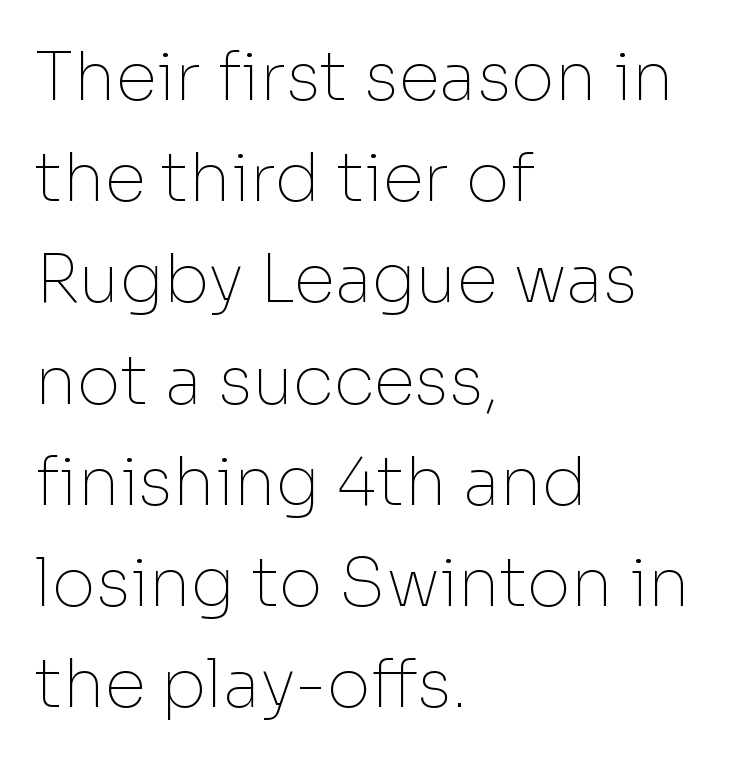
The baseline area is clear. Unbolded letterforms with no extra heft. The type family on display is of the sans-serif kind. Rows of type keep a routine distance in the vertical direction.
